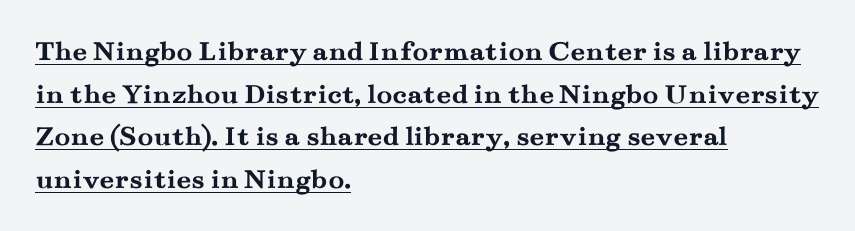
The image shows 29 px semibold, wide serif type, upright; set left-aligned, normal line spacing (1.47x), normal letter spacing, underlined; medium stroke contrast and a small x-height.
